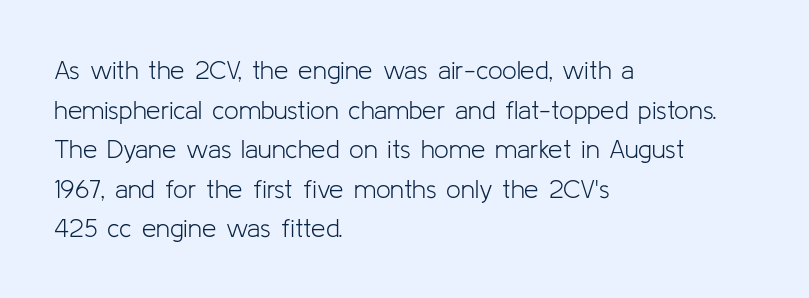
The image shows 26 px text type, upright; set left-aligned, normal line spacing (1.52x), normal letter spacing, not underlined.
